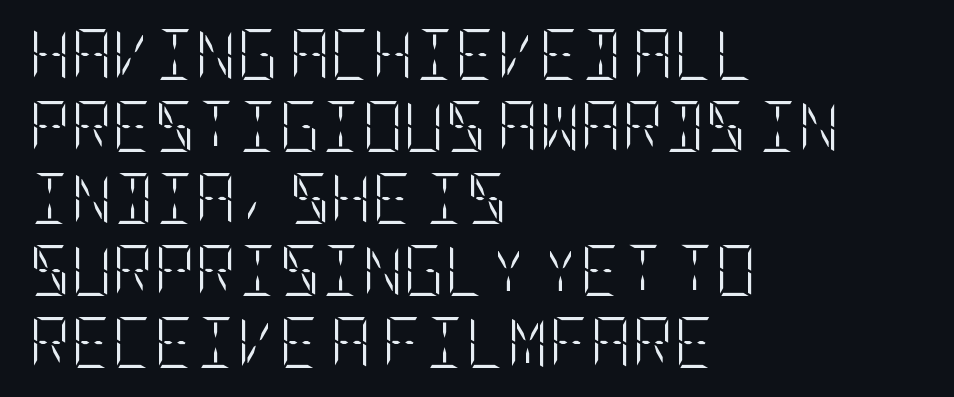
{"italic": "no", "bold": "no", "weight": "light", "width": "condensed", "stroke_contrast": "low", "x_height": "large", "underline": "no", "align": "left", "line_spacing": "normal", "line_spacing_ratio": 1.41, "letter_spacing": "normal", "letter_spacing_em": 0.0, "glyph_px": 51}
